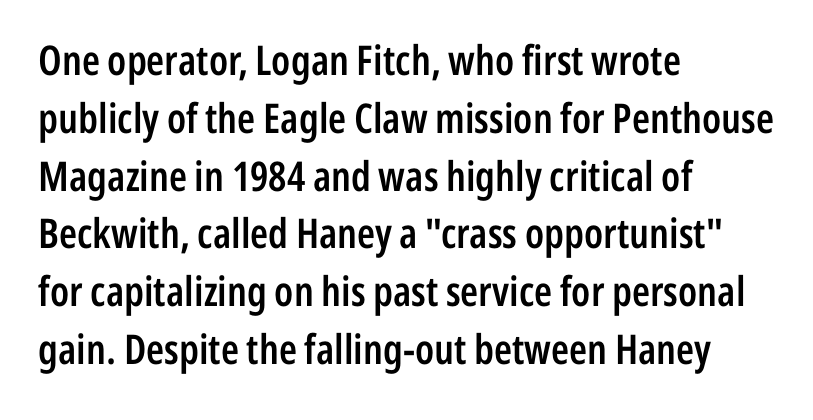
Students, note that the glyphs here touch the page at normal intervals. These words are printed semibold, heavier than regular yet not bold. You can tell from the bare stems that sans-serif type was used. The strip under each line holds only bare page.
